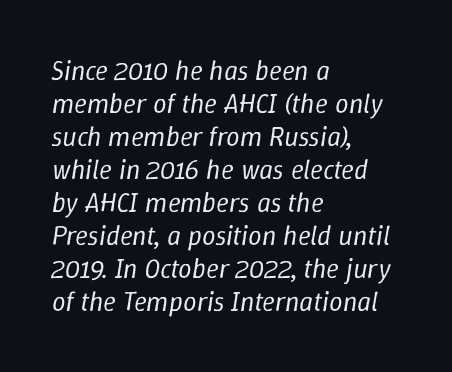
{"italic": "yes", "lean": "right", "slant_degrees": 9, "bold": "no", "underline": "no", "align": "left", "line_spacing_ratio": 1.22, "letter_spacing": "normal", "letter_spacing_em": 0.0, "glyph_px": 27}
